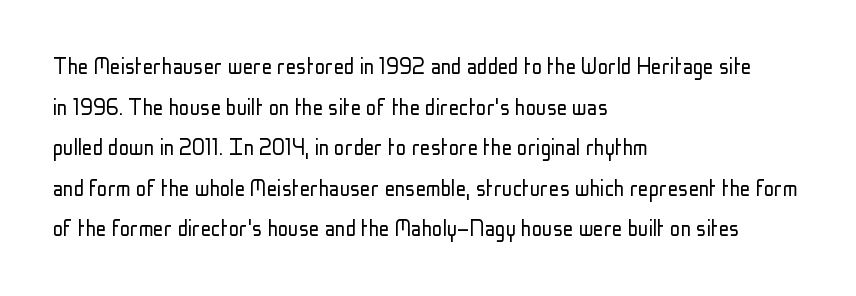
The image shows 26 px text type, upright; set left-aligned, normal line spacing (1.56x), normal letter spacing, not underlined.
